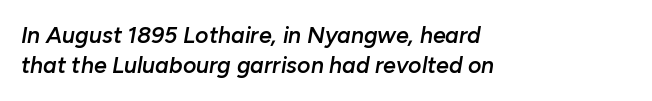
Characters follow at the spacing the type designer built in. Does the leading feel generous? No, just average. Caption: semibold face, moderately heavy strokes. Letters rest on an invisible, unmarked baseline. The typesetter chose a ragged-right arrangement here. Style check: oblique.
